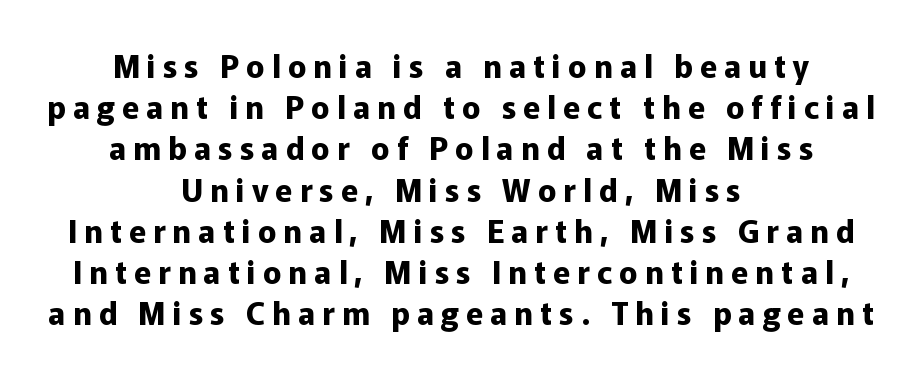
The image shows 31 px bold sans-serif type, upright; set centered, normal line spacing (1.33x), unusually wide letter spacing (+0.23 em), not underlined; low stroke contrast and a medium x-height.
